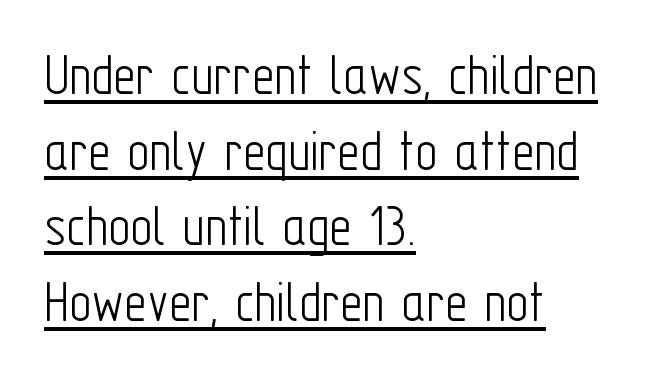
{"serif": "no", "italic": "no", "bold": "no", "weight": "light", "width": "condensed", "stroke_contrast": "low", "x_height": "medium", "monospaced": "no", "underline": "yes", "align": "left", "line_spacing_ratio": 1.24, "letter_spacing": "normal", "letter_spacing_em": 0.0, "glyph_px": 61}
